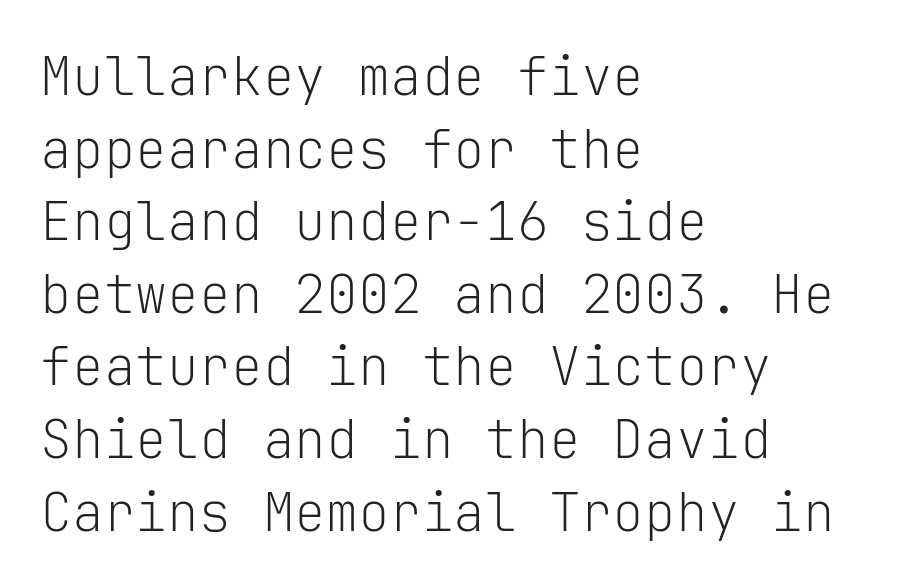
The image shows 53 px light sans-serif type, upright, monospaced; set left-aligned, normal line spacing (1.37x), normal letter spacing, not underlined; low stroke contrast and a medium x-height.
